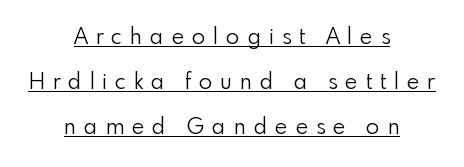
The image shows 22 px text type, upright; set centered, loose line spacing (2.05x), unusually wide letter spacing (+0.35 em), underlined.
